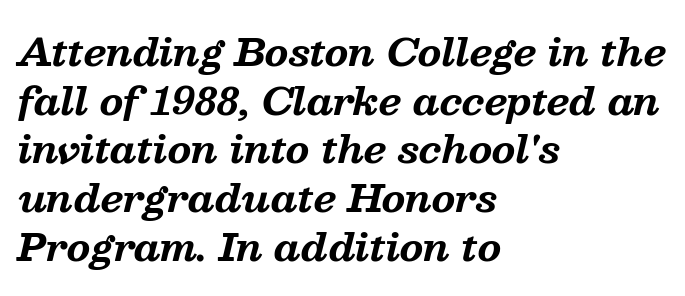
Yep, those are serifs on the letters. Beneath every word, the page is bare. Looks like regular typesetting: each glyph gets only the width it needs. Summary of weight: heavy, a full bold.
